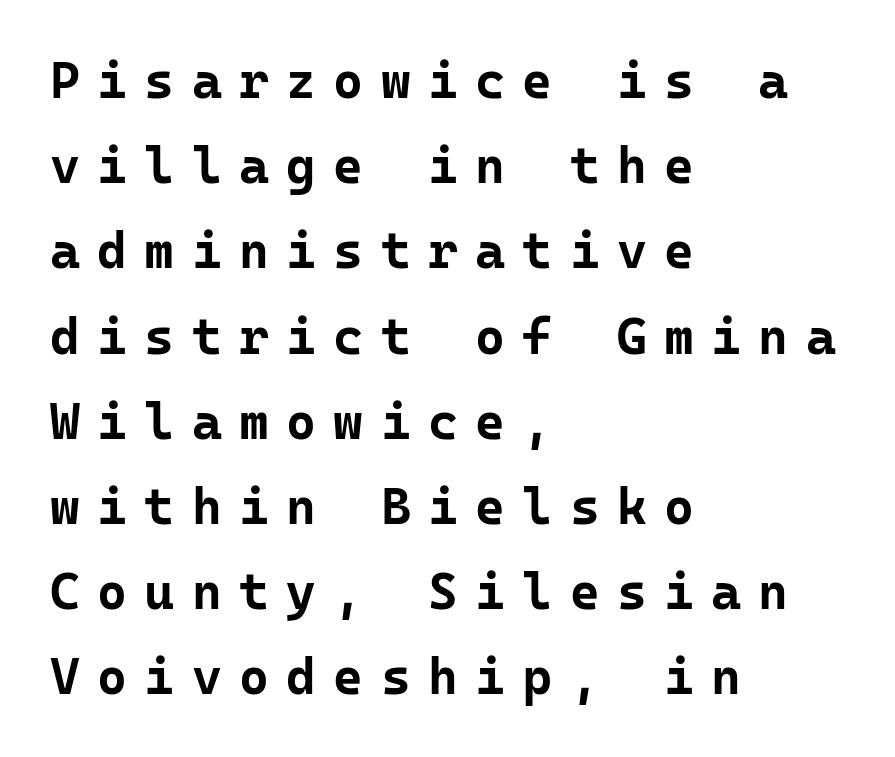
Q: Is the text bold? A: Yes.
Q: Is the text italic (slanted)? A: No, it is upright.
Q: Is the typeface a serif or a sans-serif typeface? A: Sans-serif.
Q: Is the text underlined? A: No.
Q: How is the paragraph aligned? A: Left-aligned.
Q: Is the spacing between letters normal or unusually wide? A: Unusually wide.
Q: Is the spacing between lines tight, normal or loose? A: Normal.
Q: Width (condensed, normal, or wide)? A: Normal.
Q: Stroke contrast? A: Low.
Q: x-height? A: Medium.
Q: Monospaced? A: Yes.
